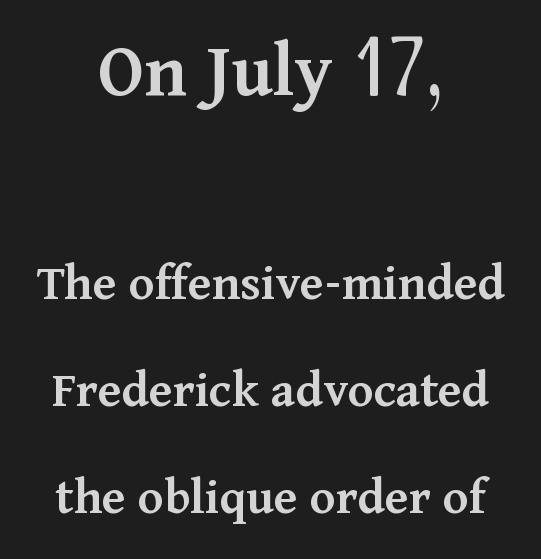
{"serif": "yes", "italic": "no", "bold": "semi", "weight": "semibold", "width": "normal", "stroke_contrast": "medium", "x_height": "medium", "monospaced": "no", "underline": "no", "align": "center", "line_spacing": "loose", "line_spacing_ratio": 2.02, "letter_spacing": "normal", "letter_spacing_em": 0.0, "larger_block": "first", "size_ratio": 1.51, "glyph_px": 80}
